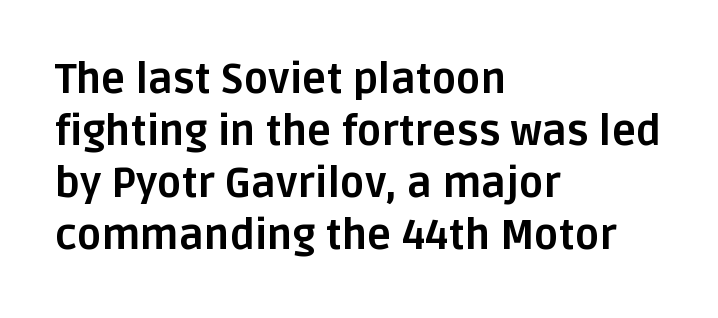
The image shows 41 px bold sans-serif type, upright; set left-aligned, normal line spacing (1.27x), normal letter spacing, not underlined; low stroke contrast and a large x-height.
